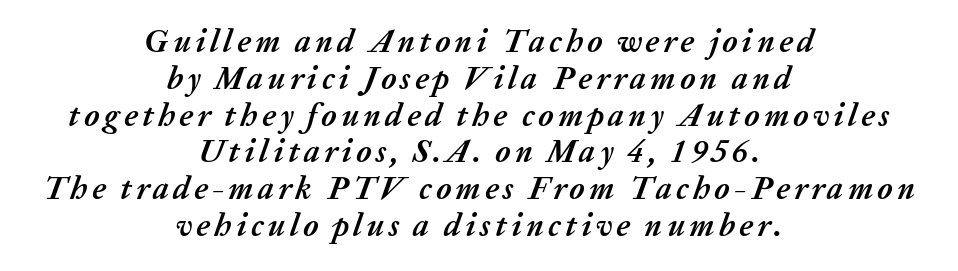
Q: Is the text bold? A: Yes.
Q: Is the text italic (slanted)? A: Yes, it leans right by about 20 degrees.
Q: Is the text underlined? A: No.
Q: How is the paragraph aligned? A: Centered.
Q: Is the spacing between lines tight, normal or loose? A: Tight.
Q: Width (condensed, normal, or wide)? A: Normal.
Q: Stroke contrast? A: Medium.
Q: x-height? A: Medium.
Q: Monospaced? A: No.
